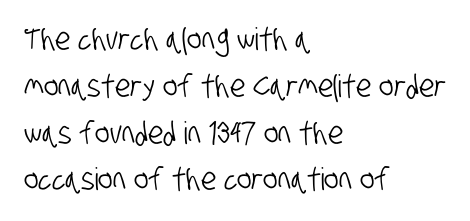
Font category for this specimen: sans-serif. The space directly below the letters is spotless. Vertical spacing — default. Do the characters align in a grid? No, the font is proportional. Casual observation: everything's shoved over to the left. A typesetter would call this zero additional tracking.
